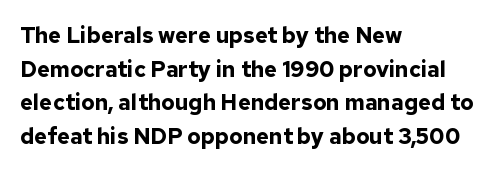
{"italic": "no", "bold": "yes", "underline": "no", "align": "left", "line_spacing": "normal", "line_spacing_ratio": 1.53, "letter_spacing": "normal", "letter_spacing_em": 0.0, "glyph_px": 22}
